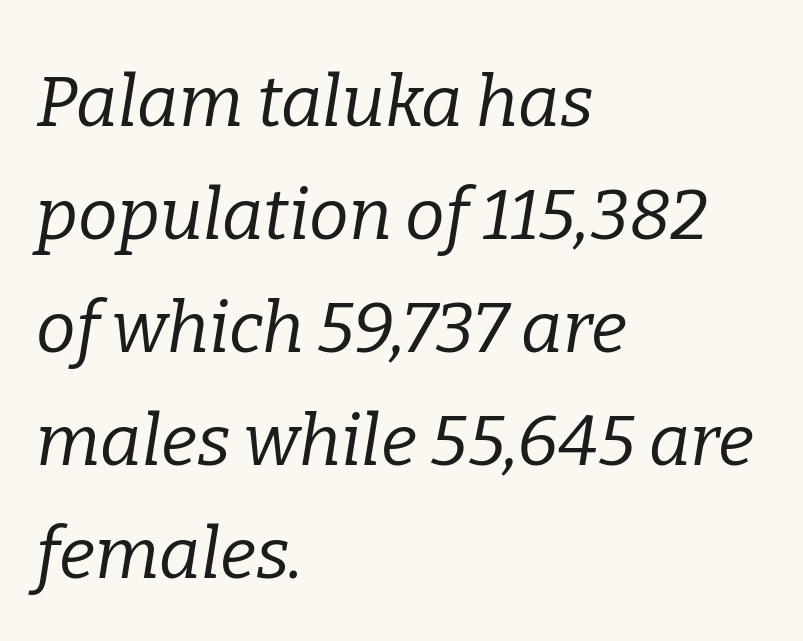
The image shows 71 px regular-weight serif type, italic (leaning right); set left-aligned, normal line spacing (1.59x), normal letter spacing, not underlined; low stroke contrast and a medium x-height.
